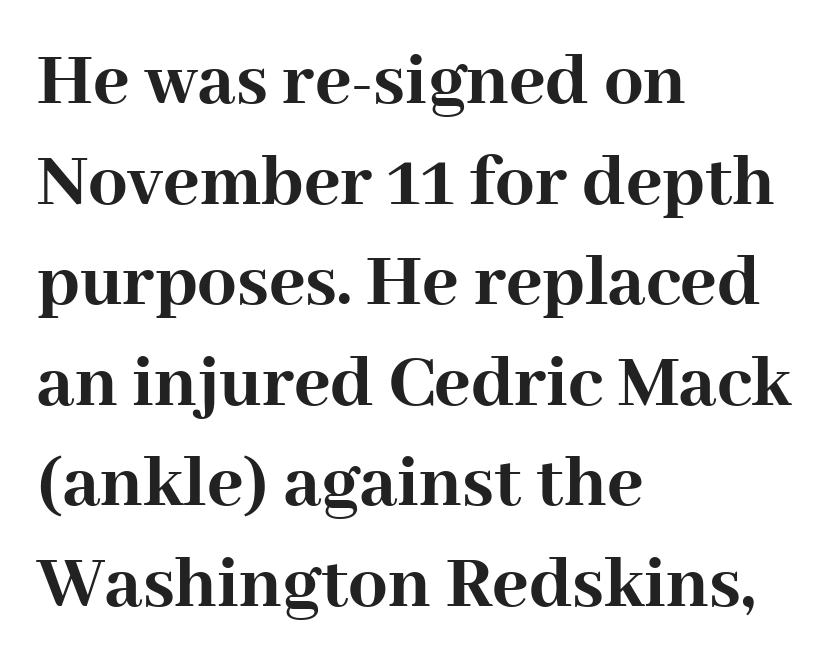
{"serif": "yes", "italic": "no", "bold": "yes", "weight": "semibold", "width": "normal", "stroke_contrast": "high", "x_height": "medium", "monospaced": "no", "underline": "no", "align": "left", "line_spacing": "normal", "line_spacing_ratio": 1.29, "letter_spacing": "normal", "letter_spacing_em": 0.0, "glyph_px": 78}
